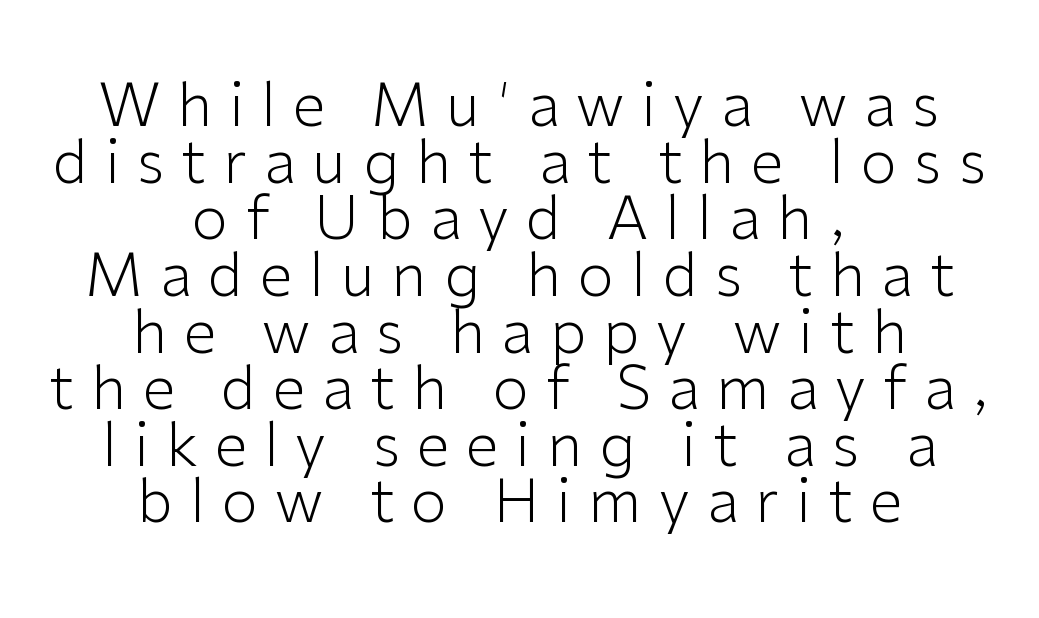
{"serif": "no", "italic": "no", "bold": "no", "weight": "light", "width": "normal", "stroke_contrast": "low", "x_height": "medium", "monospaced": "no", "underline": "no", "align": "center", "line_spacing": "tight", "line_spacing_ratio": 0.96, "letter_spacing": "wide", "letter_spacing_em": 0.29, "glyph_px": 59}
